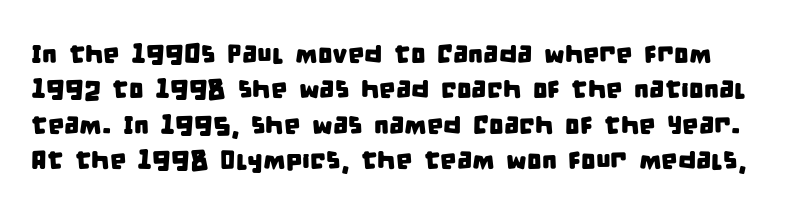
The vertical gap from one line to the next is medium. The specimen omits any rule beneath the text block's lines. Tracking here is standard; glyphs follow each other at the usual distance.
